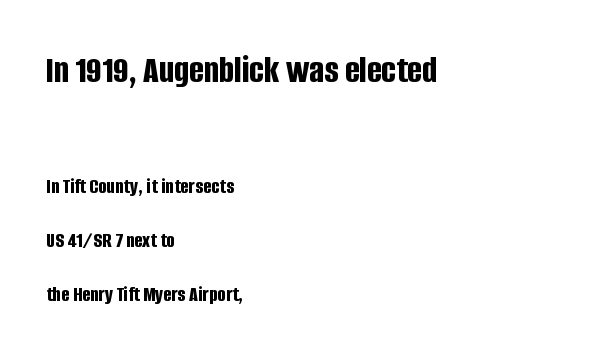
Line spacing here is loose. Letterform terminals end flat and unadorned throughout the passage. Decoration check: the copy has no underline. Italic? Not at all — the glyphs are vertical. The tracking reads as untouched default to a designer's eye.
